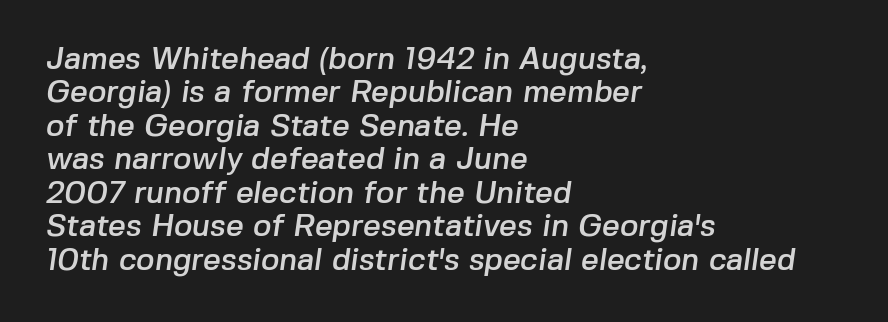
{"serif": "no", "width": "normal", "stroke_contrast": "low", "x_height": "medium", "monospaced": "no", "underline": "no", "align": "left", "line_spacing": "tight", "line_spacing_ratio": 1.08, "letter_spacing": "normal", "letter_spacing_em": 0.0, "glyph_px": 31}
